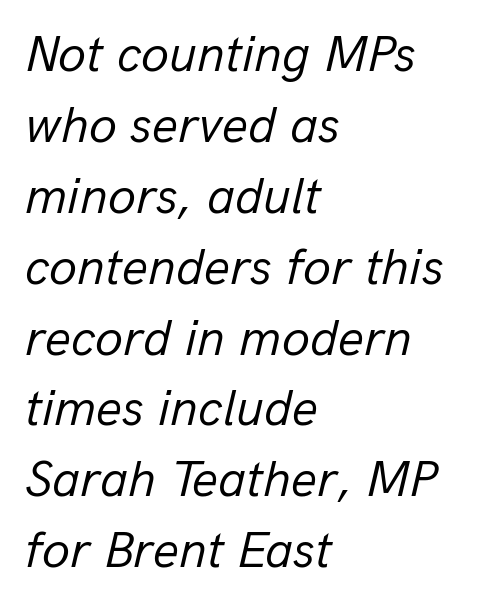
The image shows 51 px regular-weight type, italic (leaning right); set left-aligned, normal line spacing (1.39x), normal letter spacing, not underlined; low stroke contrast and a medium x-height.
